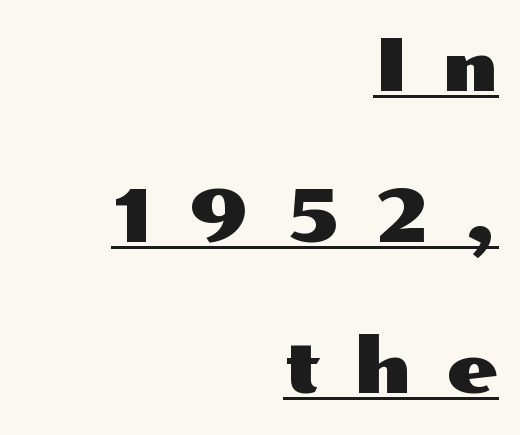
The image shows 73 px wide sans-serif type, upright; set right-aligned, loose line spacing (2.07x), unusually wide letter spacing (+0.47 em), underlined; medium stroke contrast and a medium x-height.
